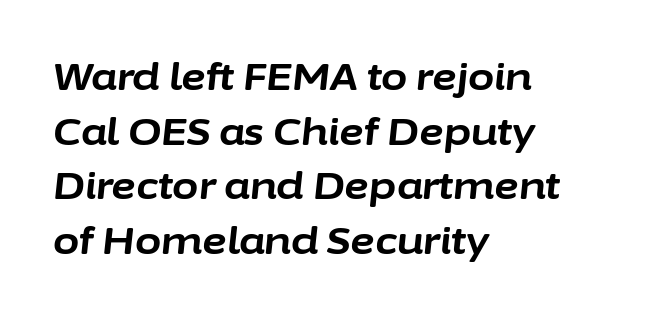
The image shows 38 px bold type, italic (leaning right); set left-aligned, normal line spacing (1.44x), normal letter spacing, not underlined; low stroke contrast and a medium x-height.
